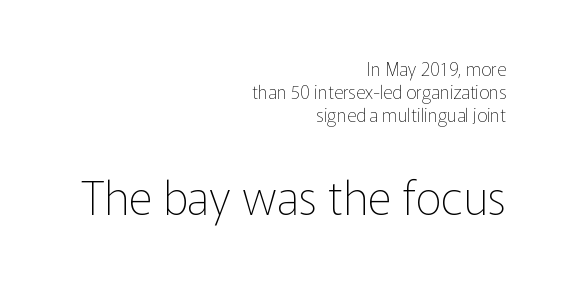
The image shows 46 px thin sans-serif type, upright; set right-aligned, normal line spacing (1.29x), normal letter spacing, not underlined; the second (bottom) block is 2.56x larger; low stroke contrast and a medium x-height.
